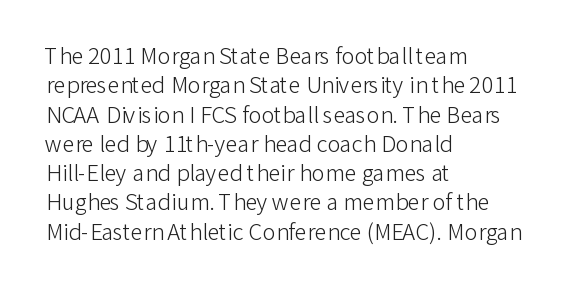
The image shows 22 px text type, upright; set left-aligned, normal line spacing (1.33x), normal letter spacing, not underlined.
